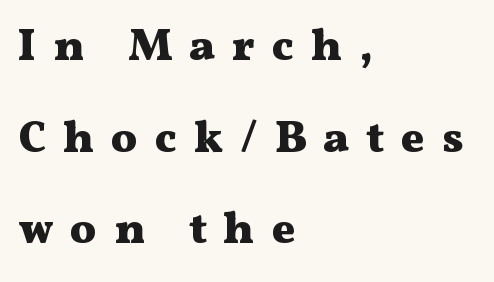
The image shows 44 px heavy, wide serif type, upright; set left-aligned, loose line spacing (2.08x), unusually wide letter spacing (+0.39 em), not underlined; medium stroke contrast and a medium x-height.
